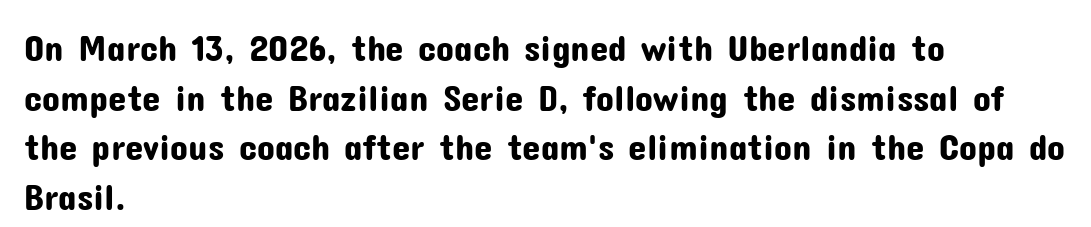
Examine the stroke ends and you'll find no serifs. Caption: standard tracking, unaltered. The ragged edge is on the right, which tells us the setting is flush left. Is there any slant? The stems are plumb. Regarding leading, the lines here are spaced in the standard way.
